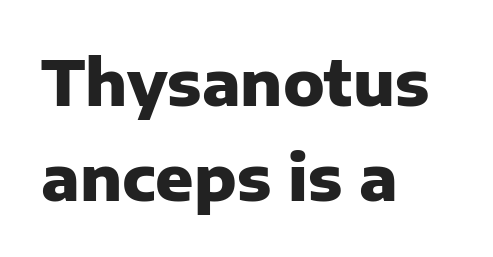
{"serif": "no", "italic": "no", "bold": "yes", "weight": "heavy", "width": "normal", "stroke_contrast": "low", "x_height": "medium", "monospaced": "no", "underline": "no", "align": "left", "line_spacing": "normal", "line_spacing_ratio": 1.51, "letter_spacing": "normal", "letter_spacing_em": 0.0, "glyph_px": 63}
